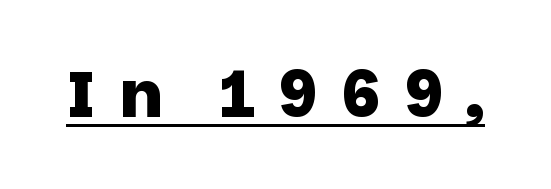
{"serif": "no", "bold": "yes", "weight": "heavy", "width": "normal", "stroke_contrast": "low", "x_height": "large", "monospaced": "no", "underline": "yes", "letter_spacing": "wide", "letter_spacing_em": 0.36, "glyph_px": 64}
